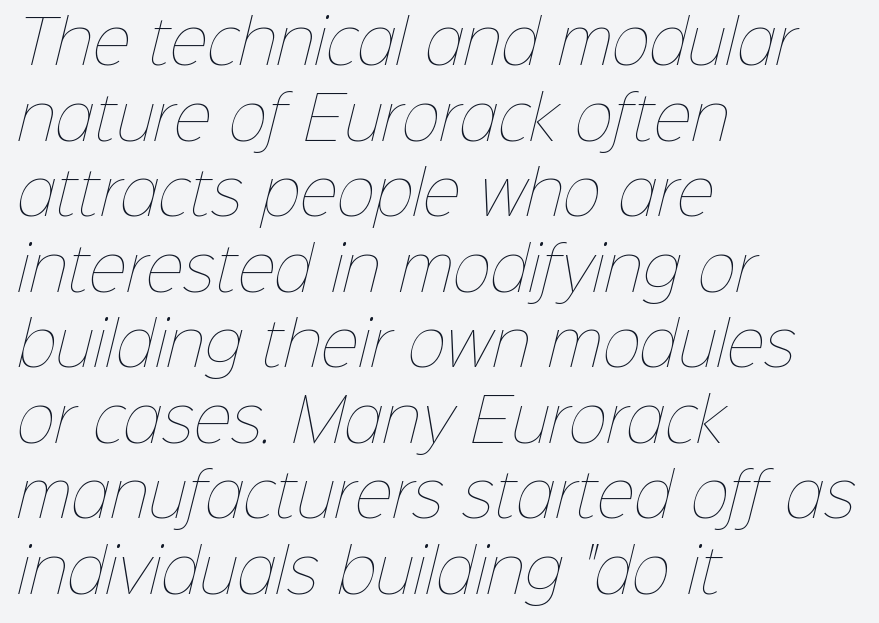
{"bold": "no", "weight": "thin", "width": "normal", "stroke_contrast": "low", "x_height": "medium", "monospaced": "no", "underline": "no", "align": "left", "line_spacing": "normal", "line_spacing_ratio": 1.28, "letter_spacing": "normal", "letter_spacing_em": 0.0, "glyph_px": 59}
